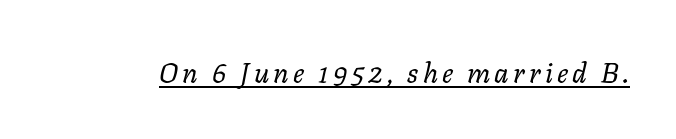
Each letter keeps its own natural width here, so spacing adapts to shape. Letters have the restrained weight of plain body copy at most. Somebody hit Ctrl+U on this one — the words are underlined. Rendered with sloped, italic letterforms.
